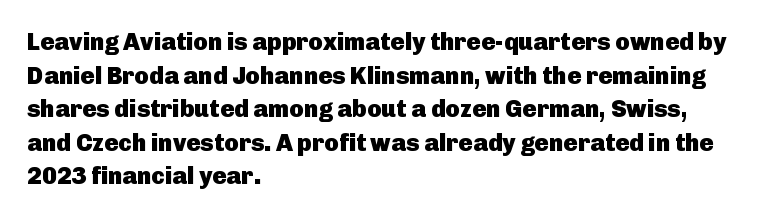
Any mark beneath the type? The region is blank. Regular leading. The face used here is rendered with its standard letterfit. These words are printed bold, with thick strokes throughout. Italic? Not at all — the glyphs are vertical. Left-aligned paragraph, ragged on the right.
